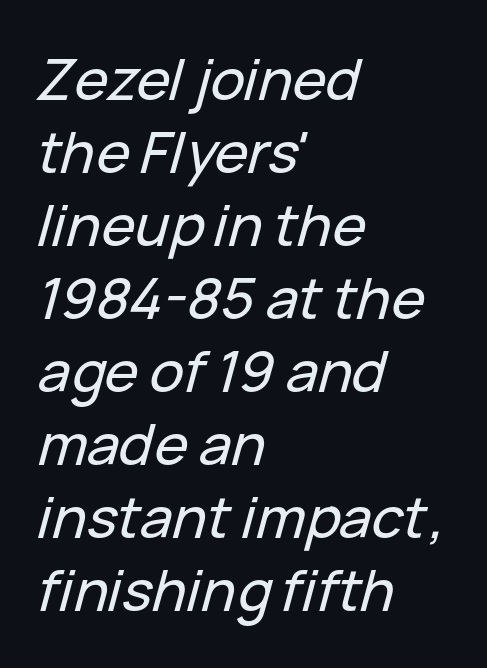
Q: Is the text italic (slanted)? A: Yes, it leans right by about 15 degrees.
Q: Is the text underlined? A: No.
Q: How is the paragraph aligned? A: Left-aligned.
Q: Is the spacing between letters normal or unusually wide? A: Normal.
Q: Is the spacing between lines tight, normal or loose? A: Normal.
Q: Width (condensed, normal, or wide)? A: Normal.
Q: Stroke contrast? A: Low.
Q: x-height? A: Medium.
Q: Monospaced? A: No.
